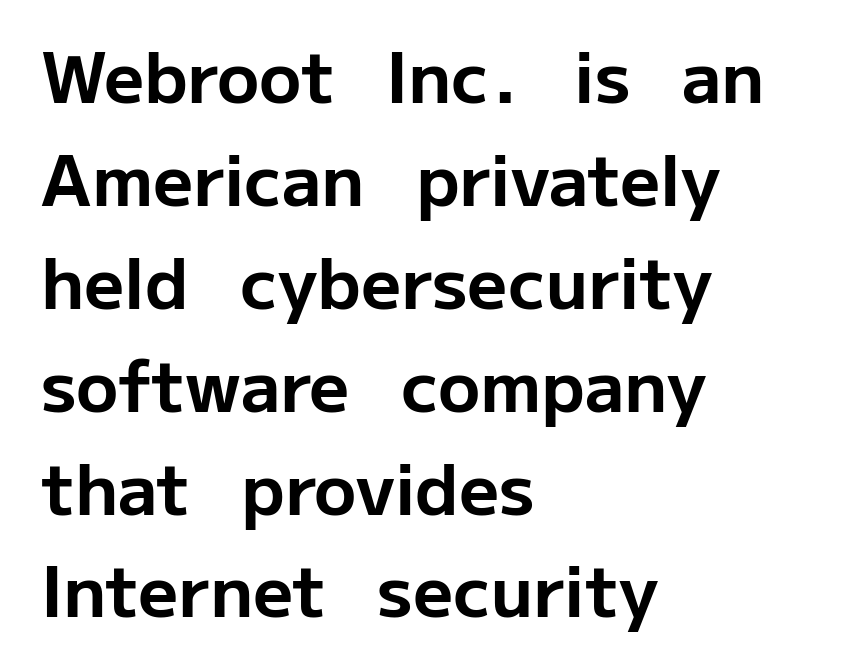
Q: Is the text bold? A: Yes.
Q: Is the text italic (slanted)? A: No, it is upright.
Q: Is the typeface a serif or a sans-serif typeface? A: Sans-serif.
Q: Is the text underlined? A: No.
Q: How is the paragraph aligned? A: Left-aligned.
Q: Is the spacing between letters normal or unusually wide? A: Normal.
Q: Is the spacing between lines tight, normal or loose? A: Normal.
Q: Width (condensed, normal, or wide)? A: Normal.
Q: Stroke contrast? A: Low.
Q: x-height? A: Medium.
Q: Monospaced? A: No.
